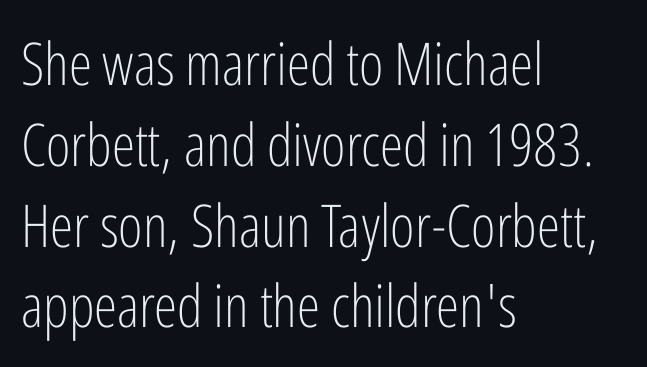
Q: Is the text bold? A: No.
Q: Is the text italic (slanted)? A: No, it is upright.
Q: Is the typeface a serif or a sans-serif typeface? A: Sans-serif.
Q: Is the text underlined? A: No.
Q: How is the paragraph aligned? A: Left-aligned.
Q: Is the spacing between letters normal or unusually wide? A: Normal.
Q: Is the spacing between lines tight, normal or loose? A: Normal.
Q: Width (condensed, normal, or wide)? A: Condensed.
Q: Stroke contrast? A: Low.
Q: x-height? A: Medium.
Q: Monospaced? A: No.
